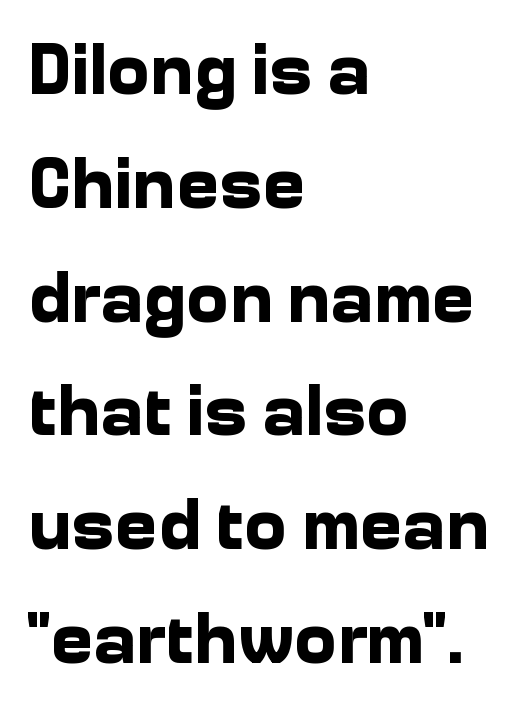
{"serif": "no", "italic": "no", "bold": "yes", "weight": "bold", "width": "normal", "stroke_contrast": "low", "x_height": "medium", "monospaced": "no", "underline": "no", "align": "left", "line_spacing": "normal", "line_spacing_ratio": 1.58, "letter_spacing": "normal", "letter_spacing_em": 0.0, "glyph_px": 72}
